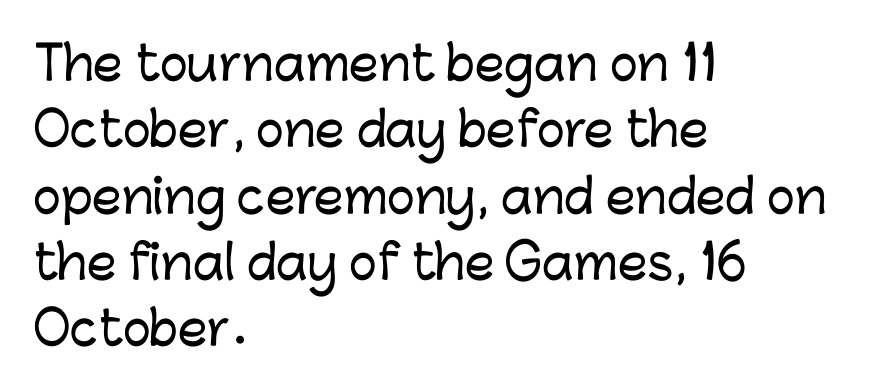
Q: Is the text italic (slanted)? A: No, it is upright.
Q: Is the typeface a serif or a sans-serif typeface? A: Sans-serif.
Q: Is the text underlined? A: No.
Q: How is the paragraph aligned? A: Left-aligned.
Q: Is the spacing between letters normal or unusually wide? A: Normal.
Q: Is the spacing between lines tight, normal or loose? A: Normal.
Q: Width (condensed, normal, or wide)? A: Normal.
Q: Stroke contrast? A: Low.
Q: x-height? A: Medium.
Q: Monospaced? A: No.
